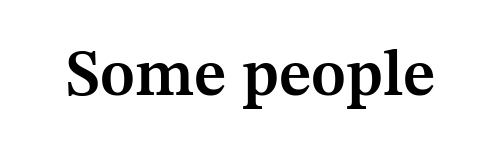
Italic: no, the glyphs are upright roman. Look at the tracking — it's just the regular setting, nothing added. The face used here is proportionally spaced, like ordinary book or web type. The face used here is seriffed, in the tradition of book romans. The typesetting leans somewhat heavy: a semibold. Words float on clear page, feet unadorned.
